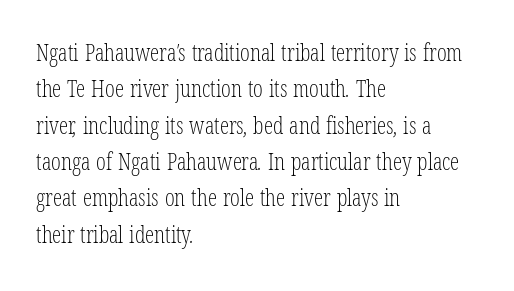
Q: Is the text bold? A: No.
Q: Is the text underlined? A: No.
Q: How is the paragraph aligned? A: Left-aligned.
Q: Is the spacing between letters normal or unusually wide? A: Normal.
Q: Is the spacing between lines tight, normal or loose? A: Normal.
